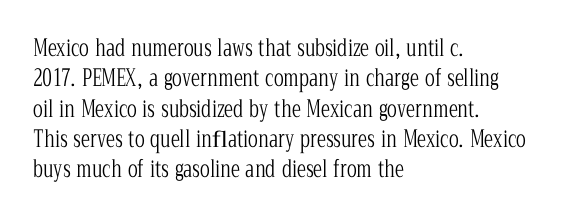
{"italic": "no", "bold": "no", "underline": "no", "align": "left", "line_spacing": "normal", "line_spacing_ratio": 1.32, "letter_spacing": "normal", "letter_spacing_em": 0.0, "glyph_px": 23}
